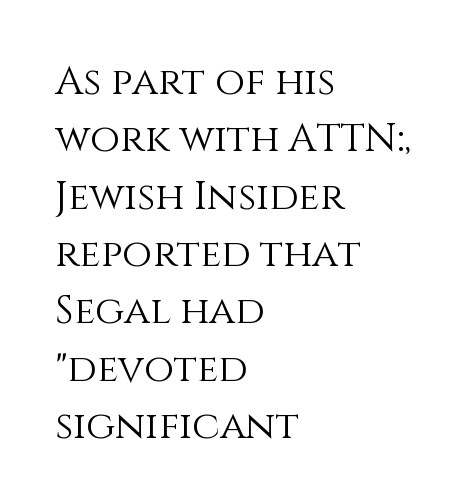
The gaps between neighbouring characters are ordinary and unremarkable. One-word summary of the alignment: left. Each letter keeps its own natural width here, so spacing adapts to shape. Check the space under the baseline: it is left empty. These glyphs show unthickened strokes, regular width or finer. The rendering uses a moderate line-height, typical for paragraphs.
